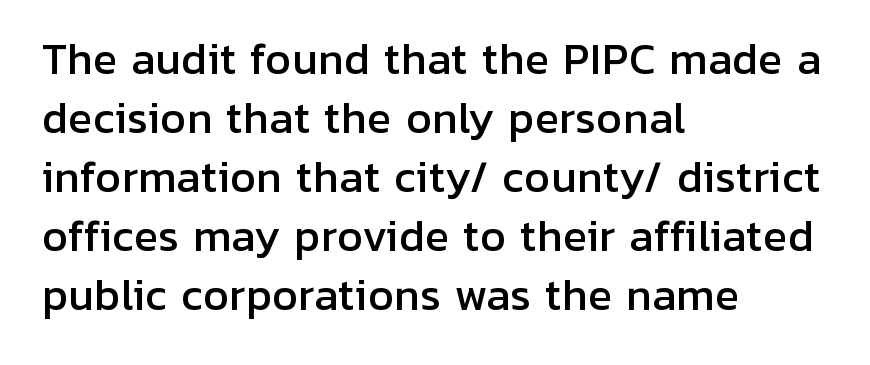
The image shows 41 px sans-serif type, upright; set left-aligned, normal line spacing (1.44x), normal letter spacing, not underlined; low stroke contrast and a medium x-height.
